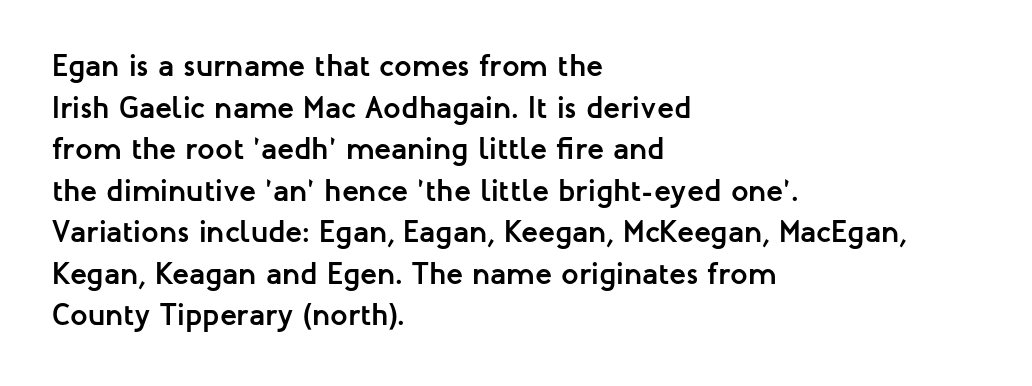
Anything drawn beneath the words? Only blank space. The text block is weighted toward the left margin, trailing off unevenly rightward. This rendering employs a face without finishing strokes, i.e., a sans-serif. The letterforms sit shoulder to shoulder at normal distance. Students, observe: this is what conventionally led text looks like. The lettering holds an erect, upright posture throughout.
